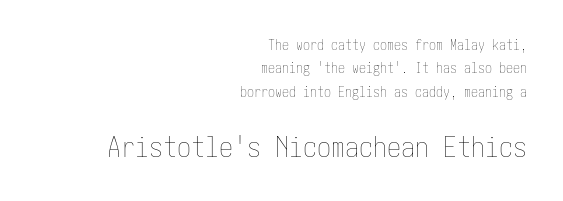
{"italic": "no", "bold": "no", "weight": "thin", "width": "condensed", "stroke_contrast": "low", "x_height": "medium", "underline": "no", "align": "right", "line_spacing": "normal", "line_spacing_ratio": 1.67, "letter_spacing": "normal", "letter_spacing_em": 0.0, "larger_block": "second", "size_ratio": 2.0, "glyph_px": 28}
